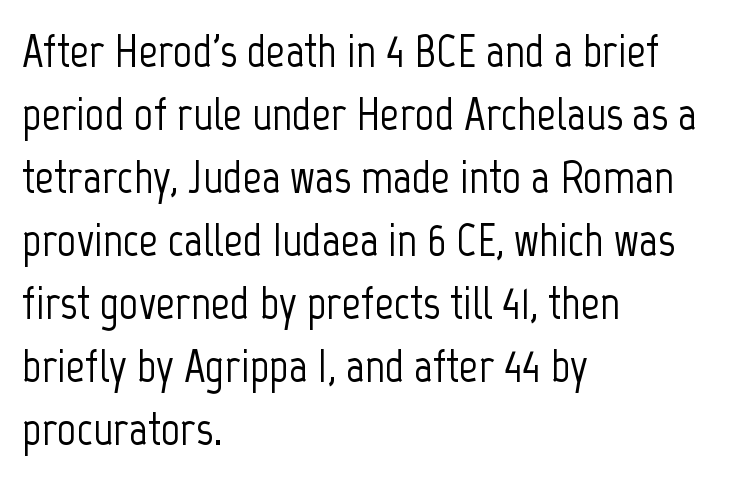
Spacing verdict: proportional, widths tailored to each character. Every row of glyphs begins at an identical x-position on the left. Posture: vertical. Students, observe: this is what conventionally led text looks like. Type style note: lacks serifs.
